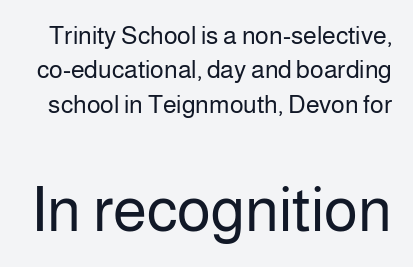
The image shows 62 px regular-weight sans-serif type, upright; set normal line spacing (1.38x), normal letter spacing, not underlined; the second (bottom) block is 2.48x larger; low stroke contrast and a medium x-height.
